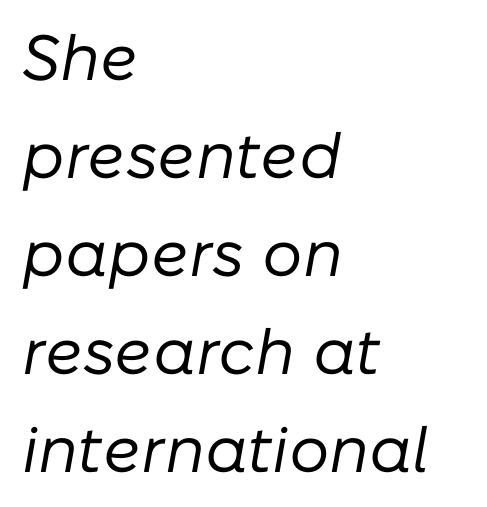
The image shows 64 px regular-weight type, italic (leaning right); set left-aligned, normal line spacing (1.53x), normal letter spacing, not underlined; low stroke contrast and a medium x-height.
